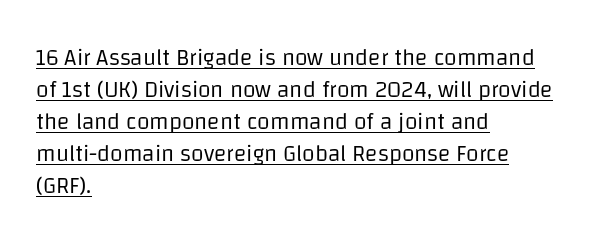
{"italic": "no", "bold": "no", "underline": "yes", "align": "left", "line_spacing": "normal", "line_spacing_ratio": 1.39, "letter_spacing": "normal", "letter_spacing_em": 0.0, "glyph_px": 23}
